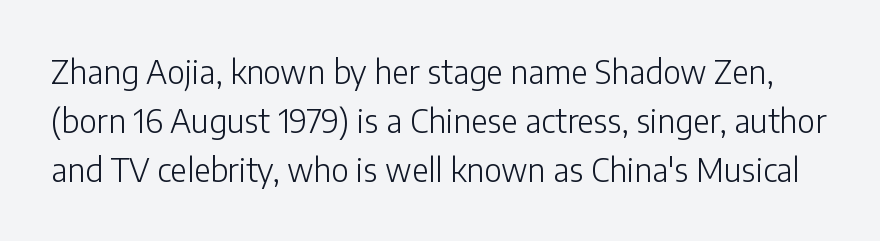
{"serif": "no", "italic": "no", "bold": "no", "weight": "light", "width": "normal", "stroke_contrast": "low", "x_height": "medium", "monospaced": "no", "underline": "no", "line_spacing": "normal", "line_spacing_ratio": 1.53, "letter_spacing": "normal", "letter_spacing_em": 0.0, "glyph_px": 32}
